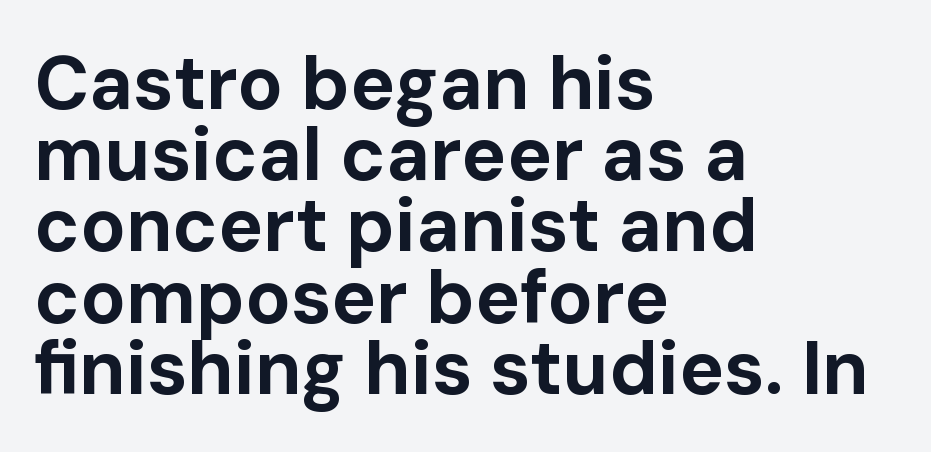
Typographically, this falls in the sans-serif category. Quick note: interline space is minimal. Short and long lines alike share a common starting point at left. Tracking value appears to be zero — textbook default spacing. The specimen omits any rule beneath the text block's lines. Weight: bold.
